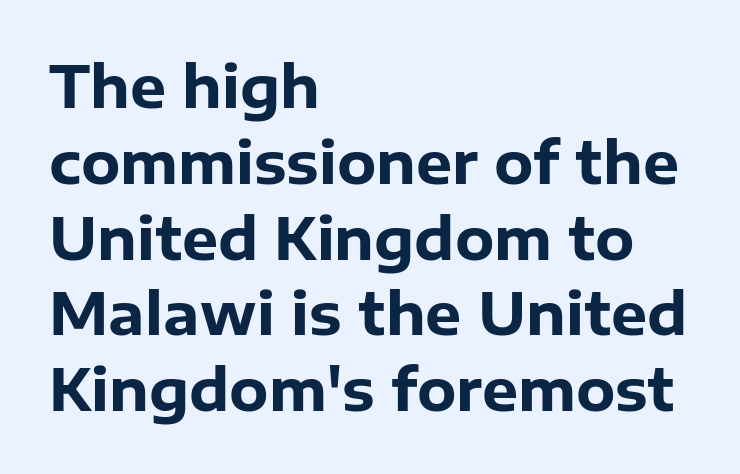
The image shows 57 px heavy sans-serif type, upright; set left-aligned, normal line spacing (1.33x), normal letter spacing, not underlined; low stroke contrast and a medium x-height.
